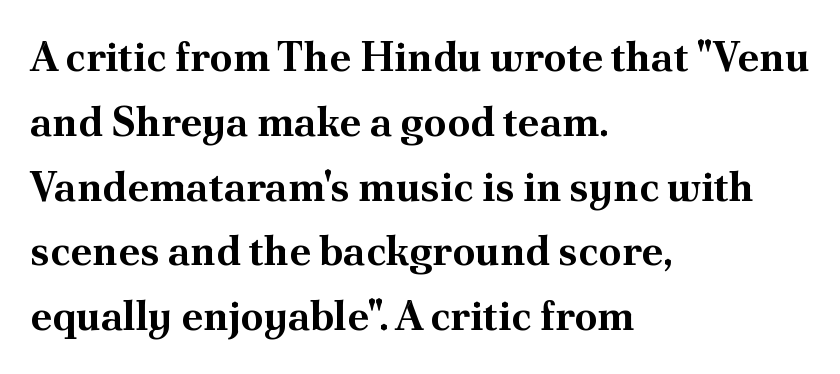
Q: Is the text bold? A: Yes.
Q: Is the text italic (slanted)? A: No, it is upright.
Q: Is the typeface a serif or a sans-serif typeface? A: Serif.
Q: Is the text underlined? A: No.
Q: How is the paragraph aligned? A: Left-aligned.
Q: Is the spacing between letters normal or unusually wide? A: Normal.
Q: Is the spacing between lines tight, normal or loose? A: Normal.
Q: Width (condensed, normal, or wide)? A: Normal.
Q: Stroke contrast? A: Medium.
Q: x-height? A: Small.
Q: Monospaced? A: No.
